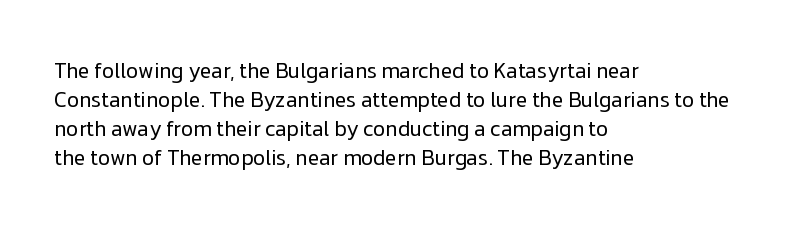
The image shows 21 px text type, upright; set left-aligned, normal line spacing (1.38x), normal letter spacing, not underlined.
